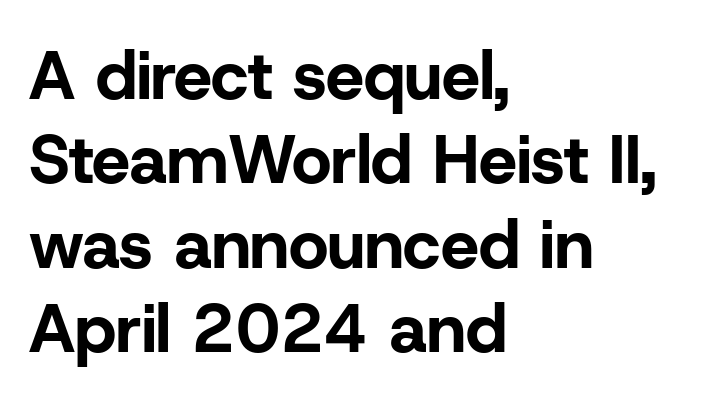
The image shows 68 px bold sans-serif type, upright; set left-aligned, line spacing 1.24x, normal letter spacing, not underlined; low stroke contrast and a medium x-height.
